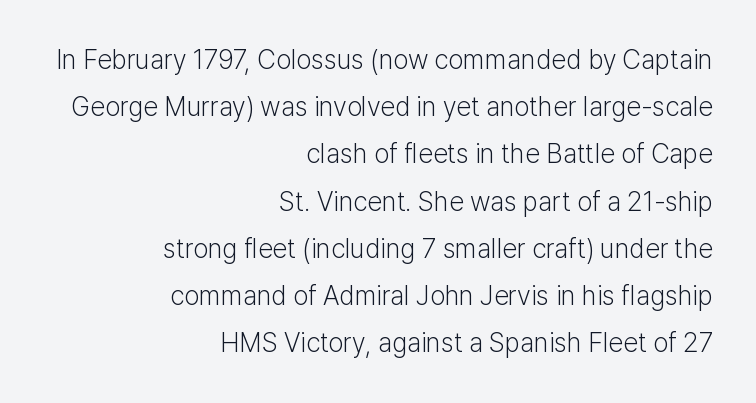
Q: Is the text bold? A: No.
Q: Is the text italic (slanted)? A: No, it is upright.
Q: Is the text underlined? A: No.
Q: How is the paragraph aligned? A: Right-aligned.
Q: Is the spacing between letters normal or unusually wide? A: Normal.
